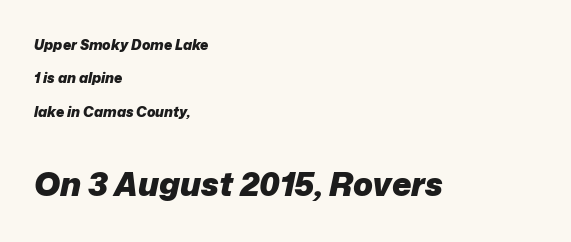
Q: Is the text bold? A: Yes.
Q: Is the text italic (slanted)? A: Yes, it leans right by about 12 degrees.
Q: Is the text underlined? A: No.
Q: How is the paragraph aligned? A: Left-aligned.
Q: Is the spacing between letters normal or unusually wide? A: Normal.
Q: Is the spacing between lines tight, normal or loose? A: Loose.
Q: Which block of text is set in a larger size, the first (top) or the second (bottom)? A: The second (bottom) one.
Q: Width (condensed, normal, or wide)? A: Normal.
Q: Stroke contrast? A: Low.
Q: x-height? A: Medium.
Q: Monospaced? A: No.
